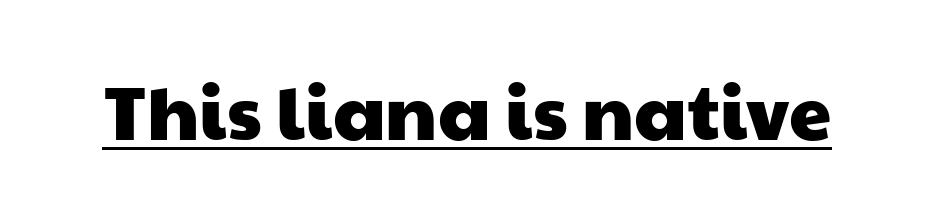
{"serif": "no", "width": "wide", "stroke_contrast": "low", "x_height": "medium", "monospaced": "no", "underline": "yes", "letter_spacing": "normal", "letter_spacing_em": 0.0, "glyph_px": 76}
